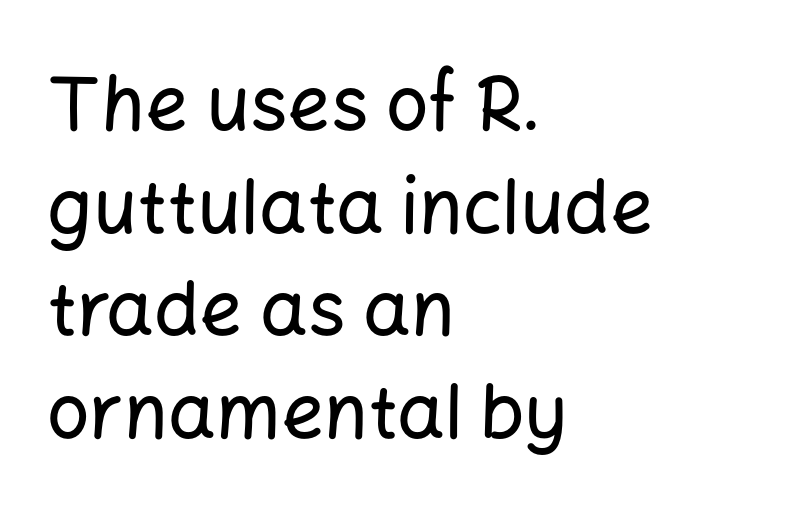
The face used here is proportionally spaced, like ordinary book or web type. Observe the ordinary spacing: letters are neighbours, not strangers. Anything drawn beneath the words? Only blank space. The text block is weighted toward the left margin, trailing off unevenly rightward.
